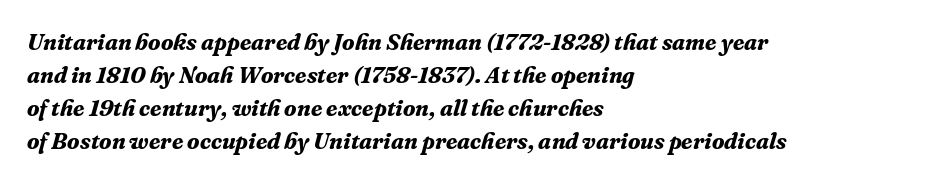
The letterforms sit shoulder to shoulder at normal distance. Notice how the stems are inclined rather than vertical — that's the hallmark of italics. Unmarked baselines from the first word to the last. Is the block centered? No — it sits flush against the left margin.
